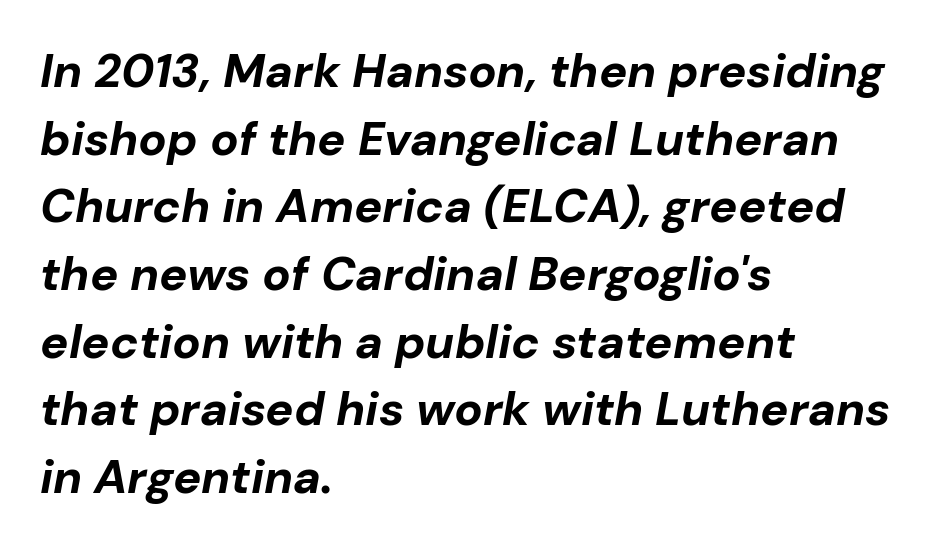
If you measured baseline to baseline, you'd find a middling distance. Style check: oblique. Short note: letters normally spaced. Glance below the letters and you will spot only blank space. The ragged edge is on the right, which tells us the setting is flush left. Summary of weight: heavy, a full bold.
